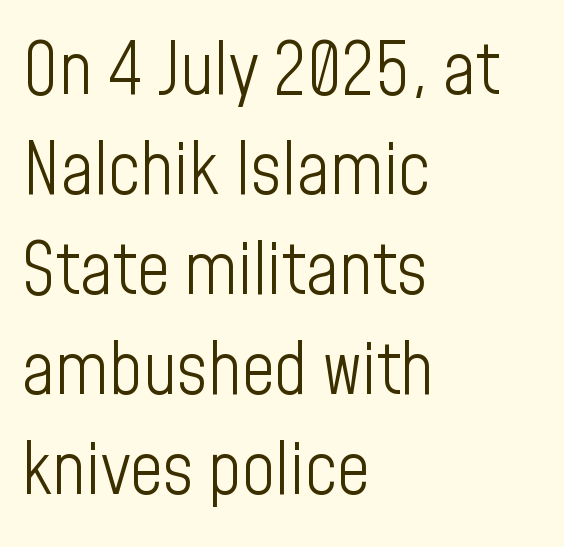
Does extra space separate the letters? No, they use regular spacing. Do the characters align in a grid? No, the font is proportional. Typographically, this falls in the sans-serif category. Heft: none added — not bold. Line beginnings align vertically; line endings do not.
